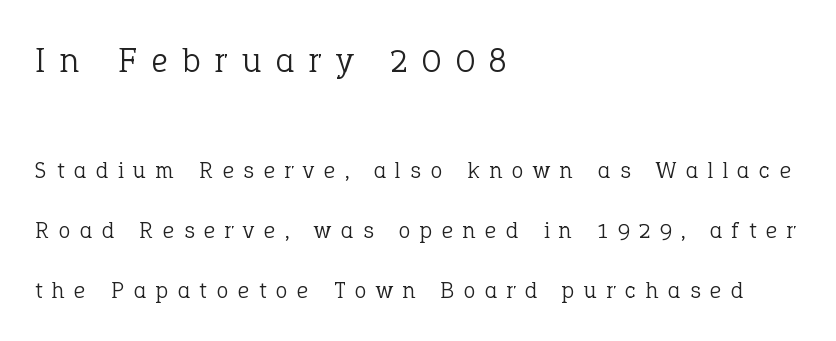
{"serif": "yes", "italic": "no", "bold": "no", "weight": "light", "width": "normal", "stroke_contrast": "low", "x_height": "medium", "monospaced": "no", "underline": "no", "align": "left", "line_spacing": "loose", "line_spacing_ratio": 2.49, "letter_spacing": "wide", "letter_spacing_em": 0.41, "larger_block": "first", "size_ratio": 1.5, "glyph_px": 36}
